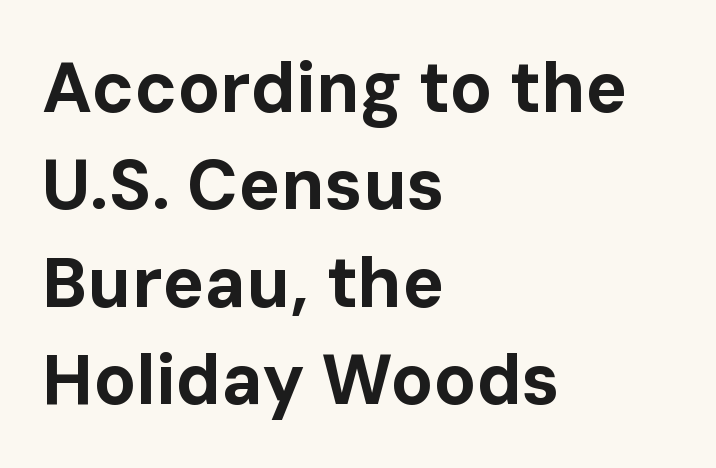
The image shows 70 px bold sans-serif type, upright; set left-aligned, normal line spacing (1.39x), normal letter spacing, not underlined; low stroke contrast and a medium x-height.
